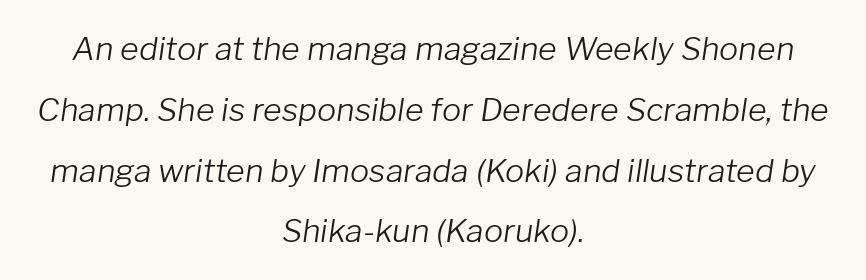
The block of text is sparse from top to bottom, with ample space between rows. The space directly below the letters is spotless. Letters have the restrained weight of plain body copy at most. The axis of the letterforms is tilted away from vertical.
